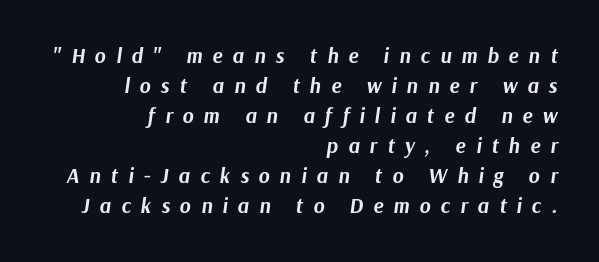
Q: Is the text bold? A: Yes.
Q: Is the text italic (slanted)? A: Yes, it leans right by about 9 degrees.
Q: Is the text underlined? A: No.
Q: How is the paragraph aligned? A: Right-aligned.
Q: Is the spacing between letters normal or unusually wide? A: Unusually wide.
Q: Is the spacing between lines tight, normal or loose? A: Normal.
